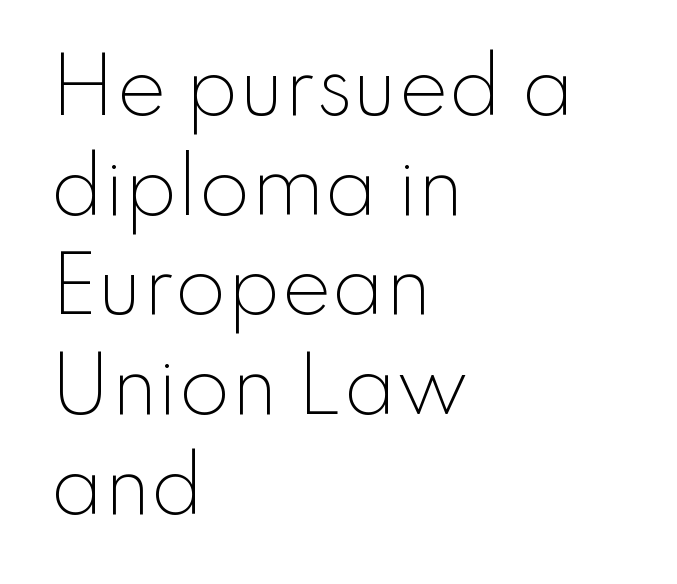
Where is the straight margin? On the left. This sample uses a sans-serif face. Character widths vary here, with narrow letters taking less room than wide ones. Underline: absent. Each stroke keeps to a modest, everyday thickness or less.
